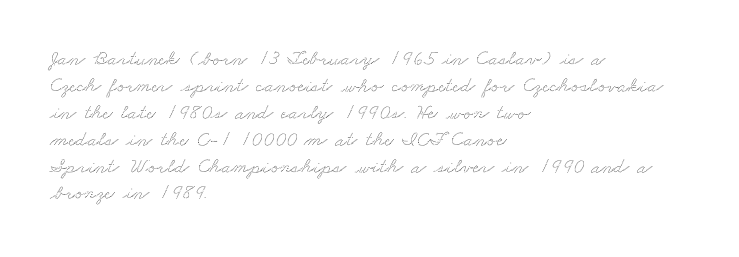
Q: Is the text underlined? A: No.
Q: How is the paragraph aligned? A: Left-aligned.
Q: Is the spacing between letters normal or unusually wide? A: Normal.
Q: Is the spacing between lines tight, normal or loose? A: Normal.
